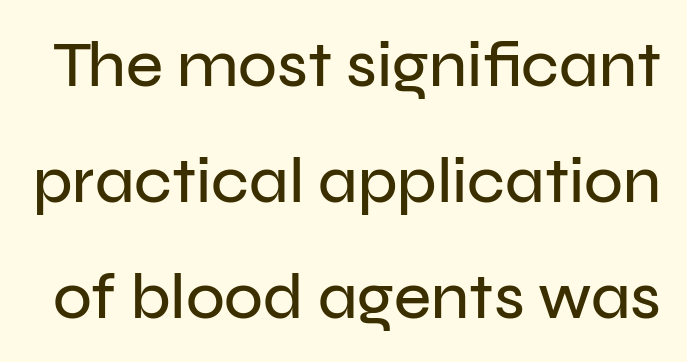
{"serif": "no", "italic": "no", "width": "normal", "stroke_contrast": "low", "x_height": "medium", "monospaced": "no", "underline": "no", "line_spacing_ratio": 1.81, "letter_spacing": "normal", "letter_spacing_em": 0.0, "glyph_px": 64}
